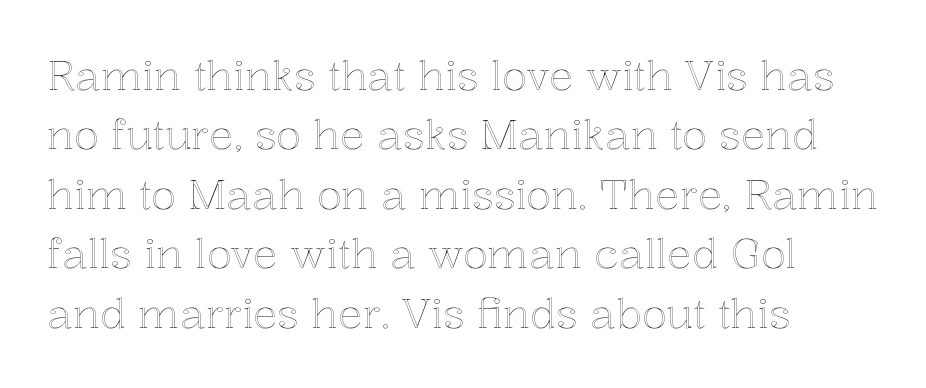
{"italic": "no", "width": "normal", "x_height": "medium", "monospaced": "no", "underline": "no", "align": "left", "line_spacing": "normal", "line_spacing_ratio": 1.45, "letter_spacing": "normal", "letter_spacing_em": 0.0, "glyph_px": 41}
